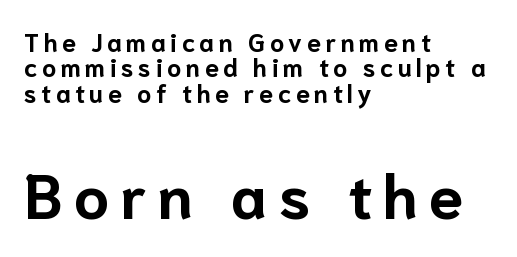
The image shows 62 px bold sans-serif type, upright; set left-aligned, tight line spacing (1.02x), not underlined; the second (bottom) block is 2.48x larger; low stroke contrast and a medium x-height.
